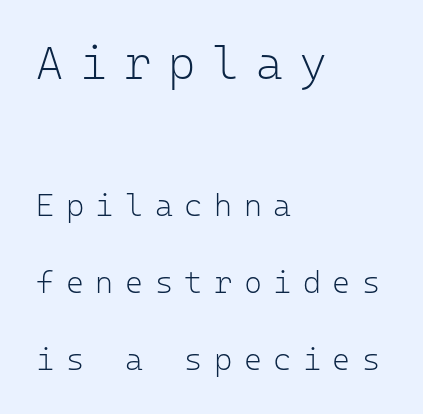
Between these two stacked blocks, the higher one wins on size. The block of text is sparse from top to bottom, with ample space between rows. Type style note: lacks serifs. Honestly, there is no underline to notice here at all. You could count columns in this text — the font is strictly monospaced. Compared with a typical body face, this is equally light or lighter still.
